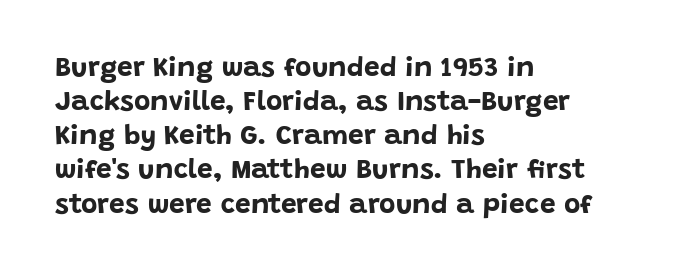
The image shows 28 px bold sans-serif type, upright; set left-aligned, line spacing 1.22x, normal letter spacing, not underlined; low stroke contrast and a large x-height.
